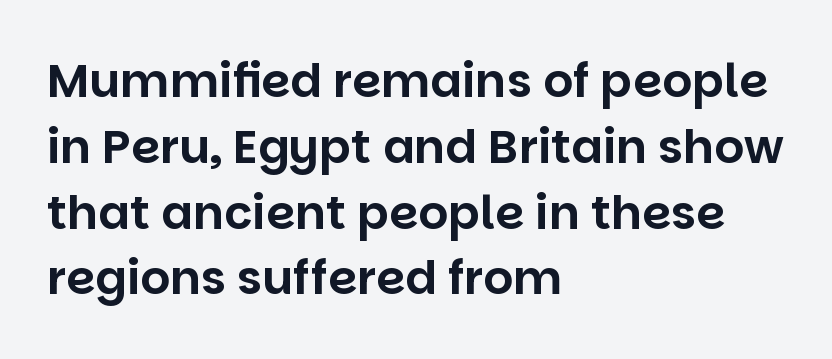
Q: Is the text italic (slanted)? A: No, it is upright.
Q: Is the typeface a serif or a sans-serif typeface? A: Sans-serif.
Q: Is the text underlined? A: No.
Q: How is the paragraph aligned? A: Left-aligned.
Q: Is the spacing between letters normal or unusually wide? A: Normal.
Q: Is the spacing between lines tight, normal or loose? A: Normal.
Q: Width (condensed, normal, or wide)? A: Normal.
Q: Stroke contrast? A: Low.
Q: x-height? A: Large.
Q: Monospaced? A: No.
